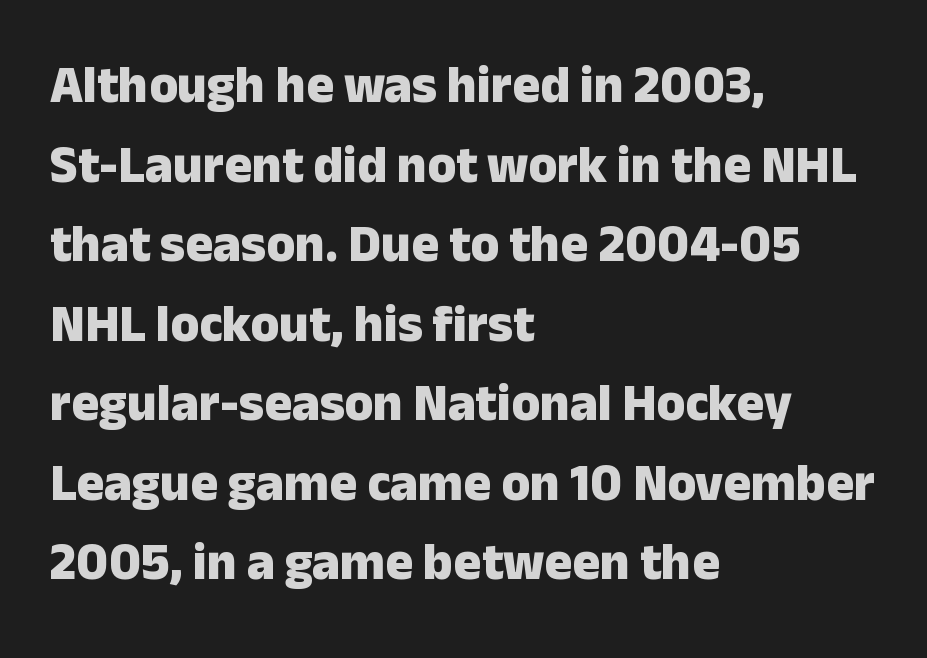
Where is the straight margin? On the left. These lines are rendered in a variable-pitch font. How would I describe the line gaps? Plain and ordinary. Quick note: not italic, upright. The letters are bold, with thick, heavy strokes. Type without underlining.
